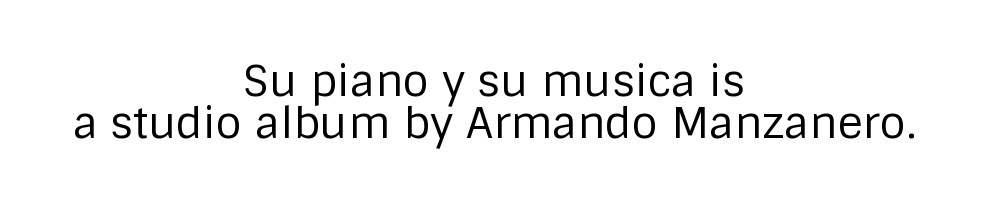
Varying glyph widths throughout — classic text-font behaviour. Very little white space separates one row of letters from the next. Quick note: not italic, upright. This sample uses plain, unmodified letter spacing. The face used here is a sans, in the tradition of grotesques and geometrics. Underlining? Definitely not there.
